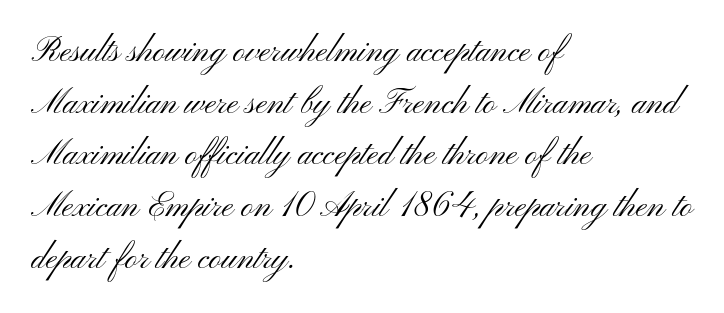
The image shows 34 px light, wide sans-serif type; set left-aligned, normal line spacing (1.52x), normal letter spacing, not underlined; medium stroke contrast and a small x-height.
